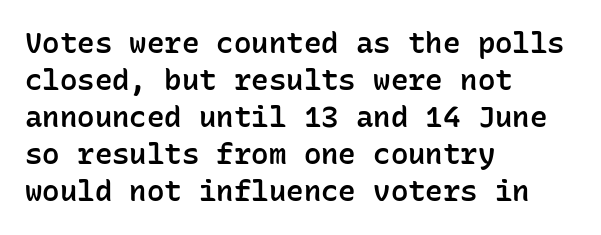
The image shows 29 px semibold sans-serif type, upright, monospaced; set left-aligned, normal line spacing (1.28x), normal letter spacing, not underlined; low stroke contrast and a medium x-height.
